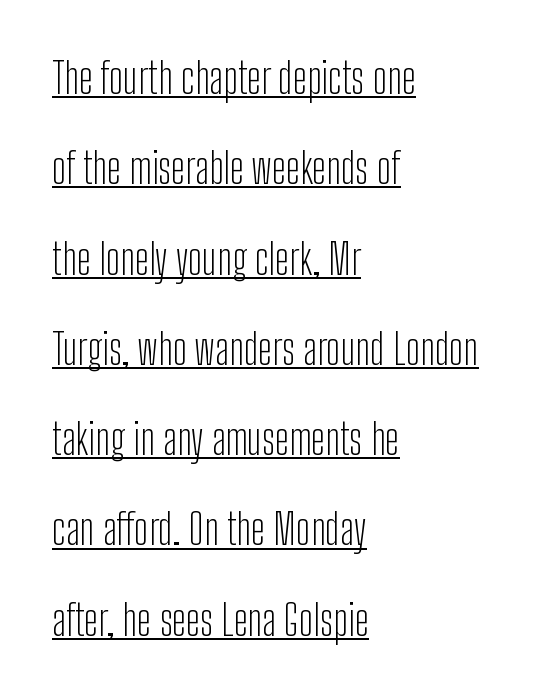
The image shows 42 px light, condensed sans-serif type, upright; set left-aligned, loose line spacing (2.15x), normal letter spacing, underlined; low stroke contrast and a medium x-height.
